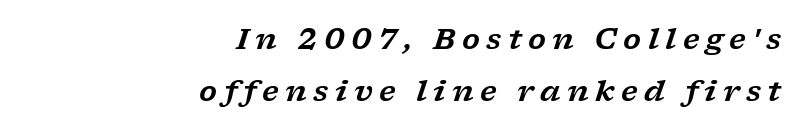
Q: Is the text italic (slanted)? A: Yes, it leans right by about 17 degrees.
Q: Is the typeface a serif or a sans-serif typeface? A: Serif.
Q: Is the text underlined? A: No.
Q: How is the paragraph aligned? A: Right-aligned.
Q: Is the spacing between letters normal or unusually wide? A: Unusually wide.
Q: Width (condensed, normal, or wide)? A: Wide.
Q: Stroke contrast? A: Low.
Q: x-height? A: Medium.
Q: Monospaced? A: No.
